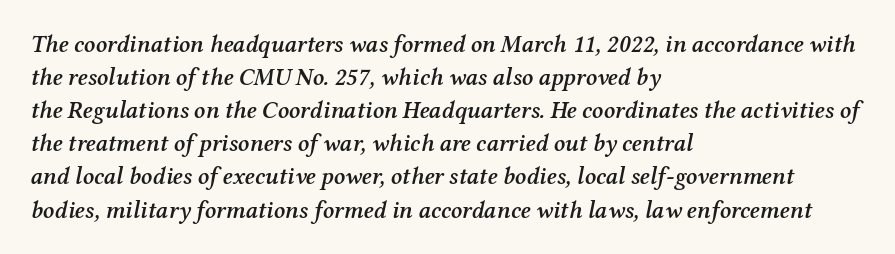
No extra tracking has been applied to these lines. Plain, unruled lines of type. Italic: yes, the glyphs are oblique. Vertically, the passage feels balanced, rows spaced as you'd expect. Its strokes are somewhat broadened, the hallmark of semibold type. Left-aligned paragraph, ragged on the right.
